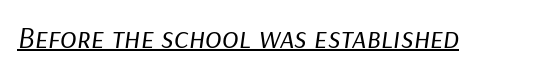
Q: Is the text bold? A: No.
Q: Is the text italic (slanted)? A: Yes, it leans right by about 9 degrees.
Q: Is the text underlined? A: Yes.
Q: Is the spacing between letters normal or unusually wide? A: Normal.
Q: Width (condensed, normal, or wide)? A: Normal.
Q: Stroke contrast? A: Low.
Q: x-height? A: Medium.
Q: Monospaced? A: No.
